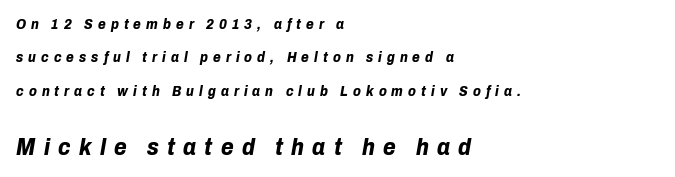
Q: Is the text bold? A: Yes.
Q: Is the text italic (slanted)? A: Yes, it leans right by about 10 degrees.
Q: Is the text underlined? A: No.
Q: How is the paragraph aligned? A: Left-aligned.
Q: Is the spacing between letters normal or unusually wide? A: Unusually wide.
Q: Is the spacing between lines tight, normal or loose? A: Loose.
Q: Which block of text is set in a larger size, the first (top) or the second (bottom)? A: The second (bottom) one.
